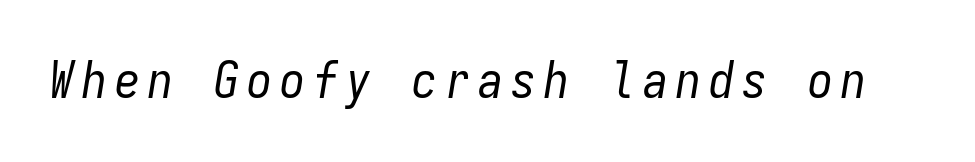
The image shows 50 px regular-weight, condensed type, italic (leaning right), monospaced; set not underlined; low stroke contrast and a medium x-height.
